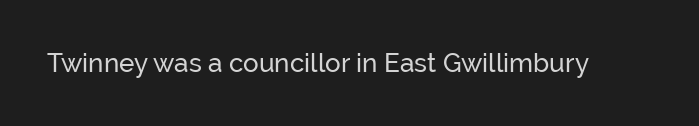
Q: Is the text italic (slanted)? A: No, it is upright.
Q: Is the text underlined? A: No.
Q: Is the spacing between letters normal or unusually wide? A: Normal.
